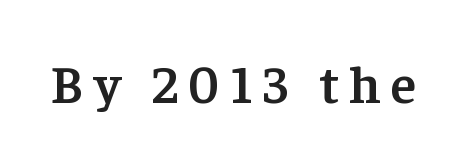
{"serif": "yes", "italic": "no", "bold": "semi", "weight": "semibold", "width": "normal", "stroke_contrast": "low", "x_height": "medium", "monospaced": "no", "underline": "no", "letter_spacing": "wide", "letter_spacing_em": 0.2, "glyph_px": 53}
